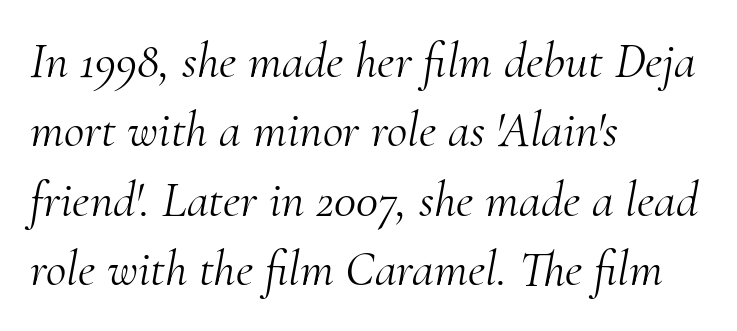
{"serif": "yes", "italic": "yes", "lean": "right", "slant_degrees": 10, "bold": "no", "weight": "light", "width": "normal", "stroke_contrast": "medium", "x_height": "small", "monospaced": "no", "underline": "no", "align": "left", "line_spacing": "normal", "line_spacing_ratio": 1.39, "letter_spacing": "normal", "letter_spacing_em": 0.0, "glyph_px": 50}
